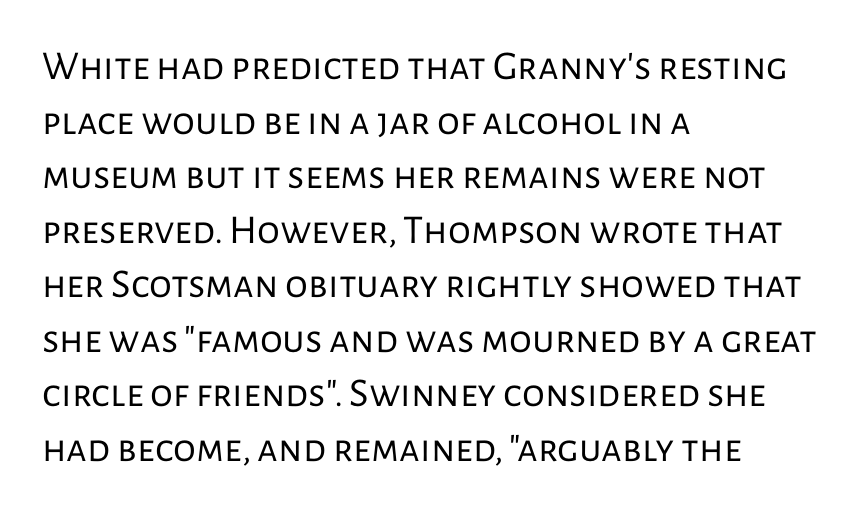
The image shows 41 px regular-weight sans-serif type, upright; set left-aligned, normal line spacing (1.33x), normal letter spacing, not underlined; low stroke contrast and a medium x-height.
